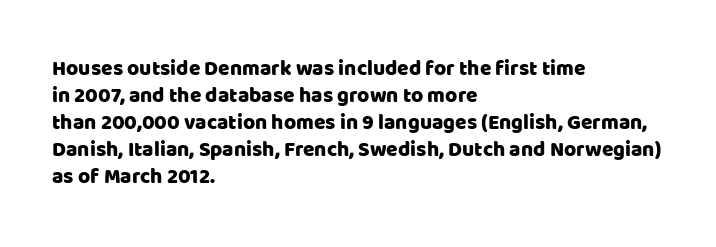
{"italic": "no", "underline": "no", "align": "left", "line_spacing": "normal", "line_spacing_ratio": 1.29, "letter_spacing": "normal", "letter_spacing_em": 0.0, "glyph_px": 21}
